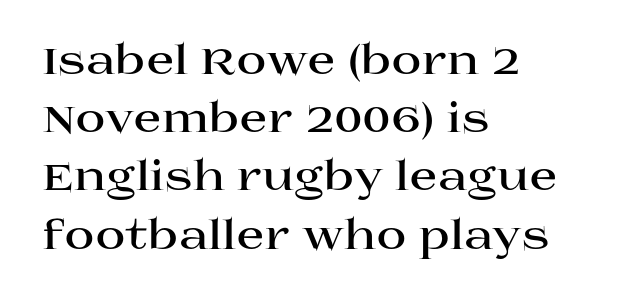
Q: Is the text bold? A: Yes.
Q: Is the text italic (slanted)? A: No, it is upright.
Q: Is the typeface a serif or a sans-serif typeface? A: Serif.
Q: Is the text underlined? A: No.
Q: How is the paragraph aligned? A: Left-aligned.
Q: Is the spacing between letters normal or unusually wide? A: Normal.
Q: Is the spacing between lines tight, normal or loose? A: Normal.
Q: Width (condensed, normal, or wide)? A: Wide.
Q: Stroke contrast? A: High.
Q: x-height? A: Large.
Q: Monospaced? A: No.
